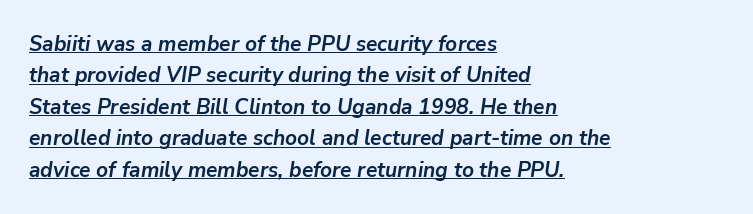
Line spacing here is normal. These characters rest on top of a visible drawn line. Posture: slanted. Students, note that the glyphs here touch the page at normal intervals. How heavy is the stroke? Heavy — this is a bold. Short and long lines alike share a common starting point at left.
